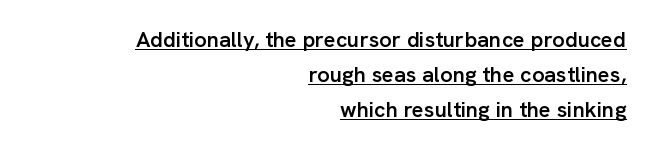
Q: Is the text bold? A: Semi-bold.
Q: Is the text italic (slanted)? A: No, it is upright.
Q: Is the text underlined? A: Yes.
Q: How is the paragraph aligned? A: Right-aligned.
Q: Is the spacing between letters normal or unusually wide? A: Normal.
Q: Is the spacing between lines tight, normal or loose? A: Normal.
